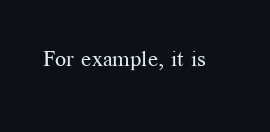
The image shows 22 px text type, upright; set normal letter spacing, not underlined.
